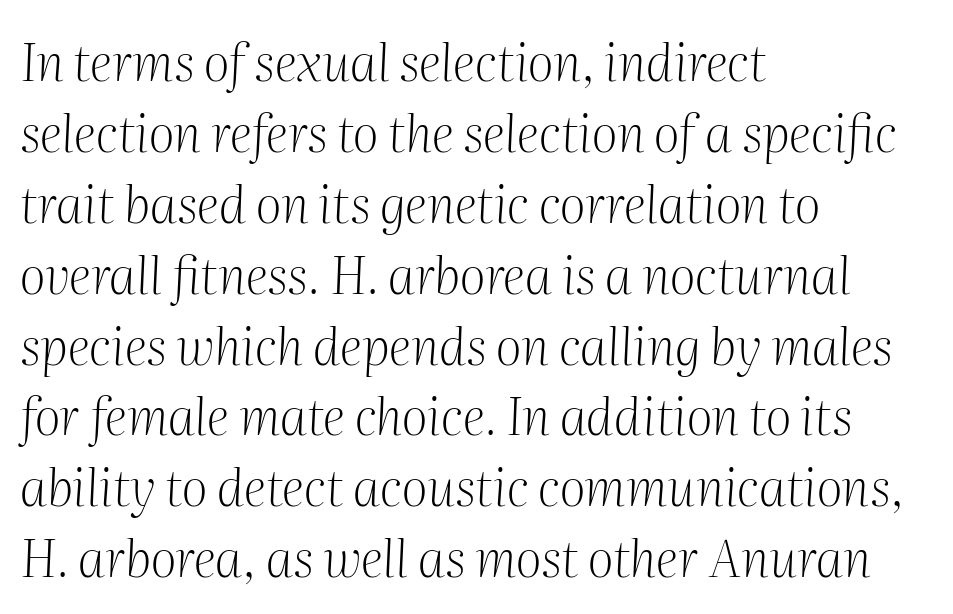
The image shows 51 px light serif type, italic (leaning right); set left-aligned, normal line spacing (1.39x), normal letter spacing, not underlined; medium stroke contrast and a medium x-height.
